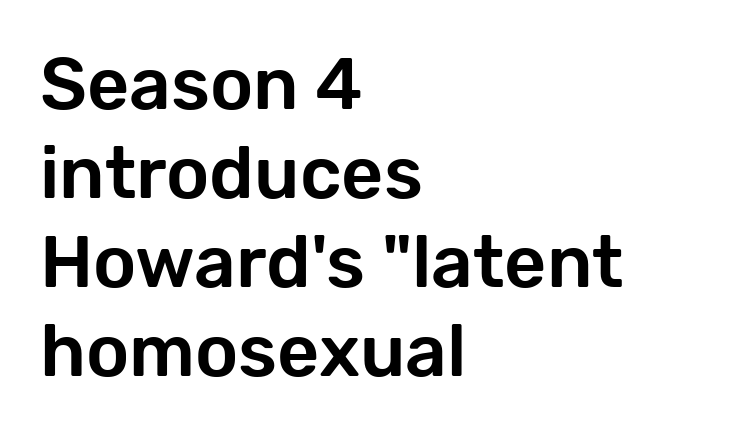
The text was rendered using a sans face with plain stroke endings. You could not count columns in this text — the font is proportionally spaced. Upright lettering throughout. The rendering anchors every line to the left-hand side. The words here are not underlined.
